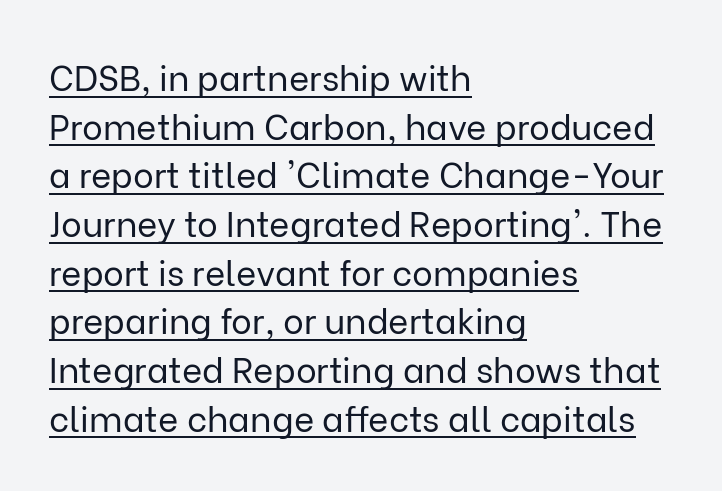
Q: Is the text bold? A: No.
Q: Is the text italic (slanted)? A: No, it is upright.
Q: Is the typeface a serif or a sans-serif typeface? A: Sans-serif.
Q: Is the text underlined? A: Yes.
Q: How is the paragraph aligned? A: Left-aligned.
Q: Is the spacing between letters normal or unusually wide? A: Normal.
Q: Is the spacing between lines tight, normal or loose? A: Normal.
Q: Width (condensed, normal, or wide)? A: Normal.
Q: Stroke contrast? A: Low.
Q: x-height? A: Medium.
Q: Monospaced? A: No.
